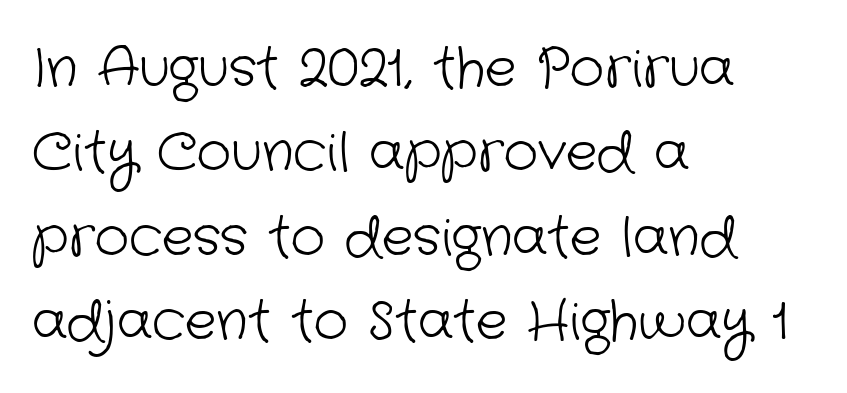
Glance below the letters and you will spot only blank space. These lines keep a tight, regular rhythm from letter to letter. A light-to-regular cut is what we see here. You could not count columns in this text — the font is proportionally spaced.
